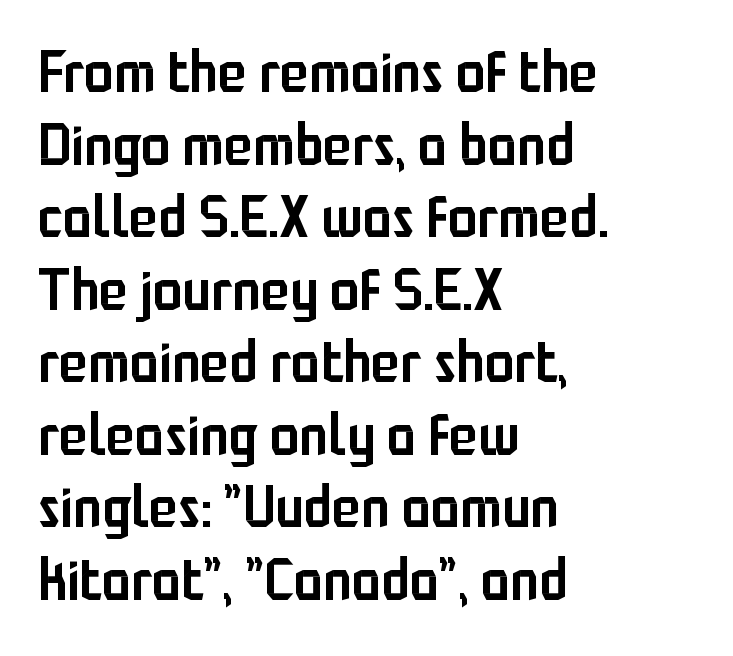
The image shows 59 px semibold, condensed sans-serif type, upright; set left-aligned, line spacing 1.23x, normal letter spacing, not underlined; low stroke contrast and a medium x-height.
